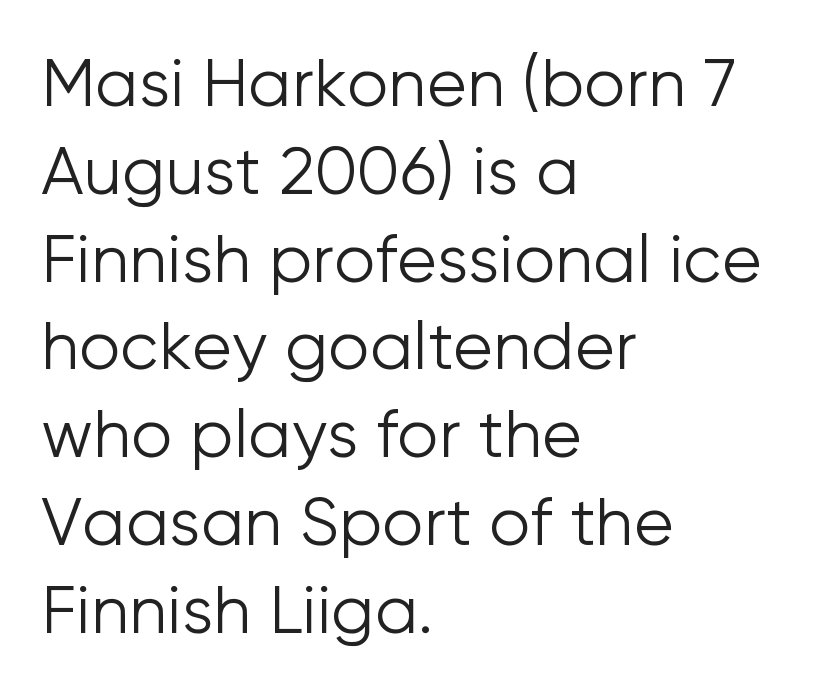
The rendering keeps characters at their native spacing. Serifs: no, the terminals of the letterforms are clean. A normal amount of white space separates one row of letters from the next. Unlike italic type, these characters show no tilt at all. Horizontally, the lines are justified to the leading edge only.
